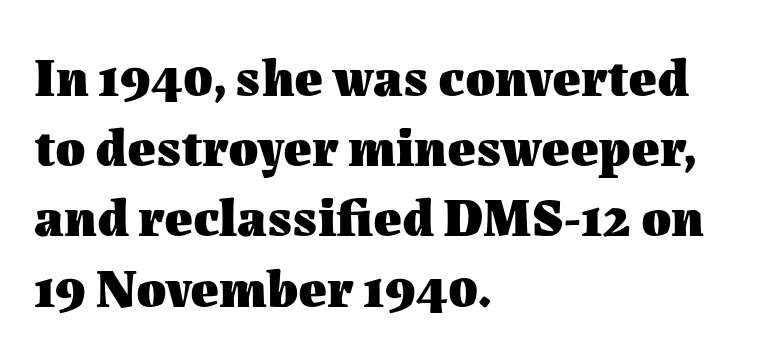
The image shows 54 px heavy type, upright; set left-aligned, normal line spacing (1.3x), normal letter spacing, not underlined; medium stroke contrast and a medium x-height.
